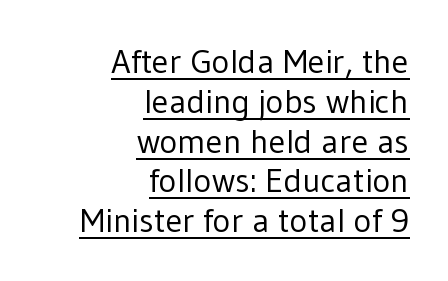
{"serif": "no", "italic": "no", "bold": "no", "weight": "regular", "width": "normal", "stroke_contrast": "low", "x_height": "medium", "monospaced": "no", "underline": "yes", "align": "right", "line_spacing_ratio": 1.17, "letter_spacing": "normal", "letter_spacing_em": 0.0, "glyph_px": 34}
